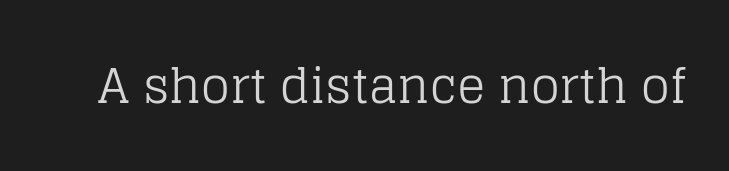
{"serif": "yes", "italic": "no", "bold": "no", "weight": "regular", "width": "normal", "stroke_contrast": "low", "x_height": "large", "monospaced": "no", "underline": "no", "letter_spacing": "normal", "letter_spacing_em": 0.0, "glyph_px": 47}
